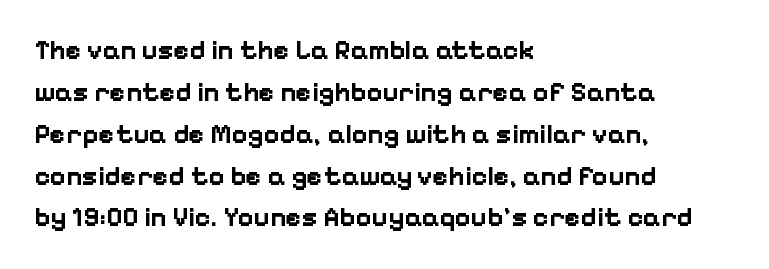
The image shows 27 px bold type, upright; set left-aligned, normal line spacing (1.55x), normal letter spacing, not underlined.
